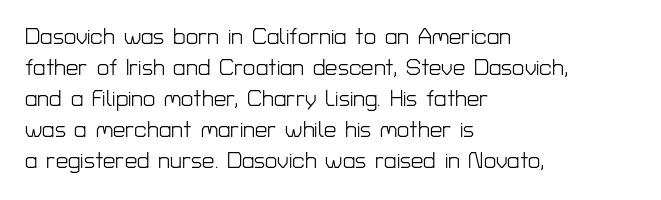
Q: Is the text bold? A: No.
Q: Is the text italic (slanted)? A: No, it is upright.
Q: Is the text underlined? A: No.
Q: How is the paragraph aligned? A: Left-aligned.
Q: Is the spacing between letters normal or unusually wide? A: Normal.
Q: Is the spacing between lines tight, normal or loose? A: Normal.
